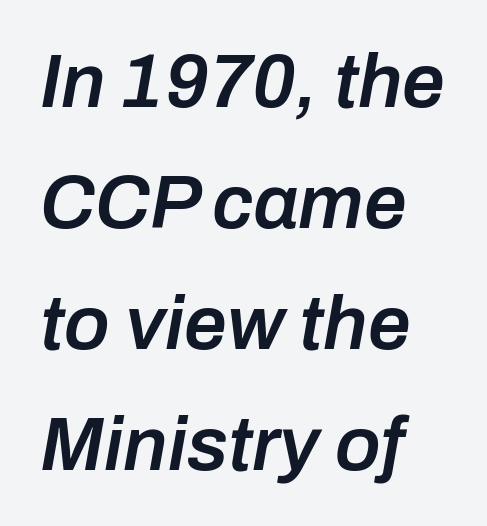
Do the characters align in a grid? No, the font is proportional. This rendering leaves character spacing at its baseline value. The leading is moderate, giving the passage an even texture. The rag falls on the right side of this text block.
